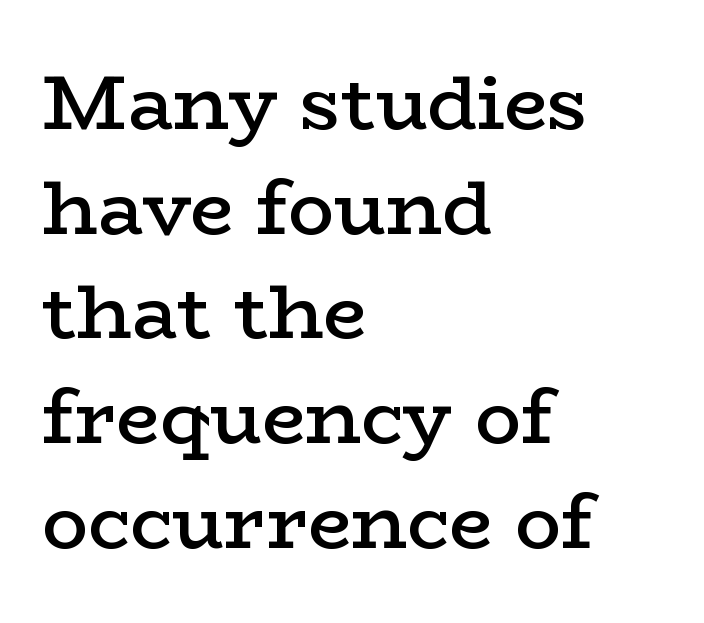
The image shows 77 px semibold, wide serif type, upright; set left-aligned, normal line spacing (1.36x), normal letter spacing, not underlined; low stroke contrast and a medium x-height.
